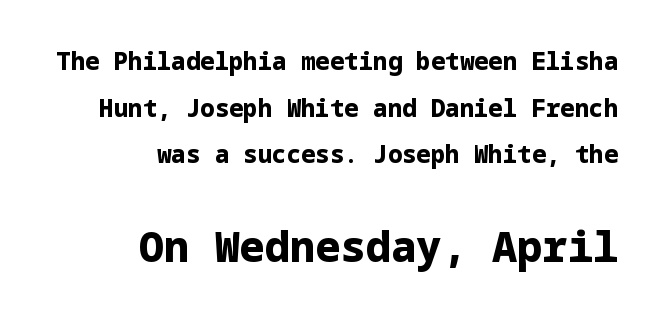
{"serif": "no", "italic": "no", "bold": "yes", "weight": "bold", "width": "normal", "stroke_contrast": "low", "x_height": "medium", "underline": "no", "align": "right", "line_spacing": "loose", "line_spacing_ratio": 1.94, "letter_spacing": "normal", "letter_spacing_em": 0.0, "larger_block": "second", "size_ratio": 1.75, "glyph_px": 42}
